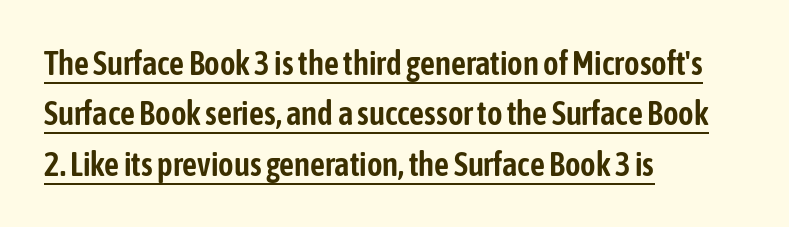
Q: Is the text italic (slanted)? A: No, it is upright.
Q: Is the typeface a serif or a sans-serif typeface? A: Sans-serif.
Q: Is the text underlined? A: Yes.
Q: How is the paragraph aligned? A: Left-aligned.
Q: Is the spacing between letters normal or unusually wide? A: Normal.
Q: Is the spacing between lines tight, normal or loose? A: Normal.
Q: Width (condensed, normal, or wide)? A: Condensed.
Q: Stroke contrast? A: Low.
Q: x-height? A: Medium.
Q: Monospaced? A: No.
